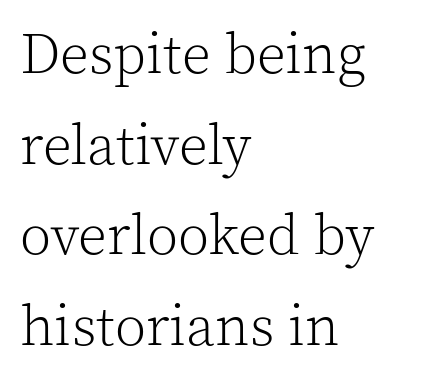
{"serif": "yes", "italic": "no", "bold": "no", "weight": "light", "width": "normal", "x_height": "medium", "monospaced": "no", "underline": "no", "align": "left", "line_spacing": "normal", "line_spacing_ratio": 1.59, "letter_spacing": "normal", "letter_spacing_em": 0.0, "glyph_px": 57}
